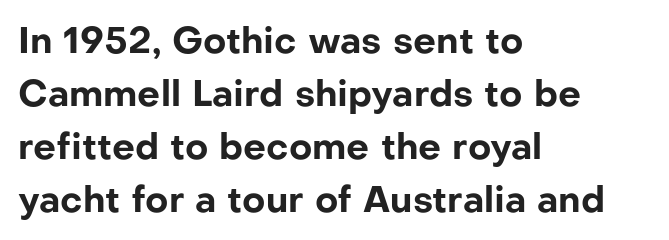
Q: Is the text bold? A: Yes.
Q: Is the text italic (slanted)? A: No, it is upright.
Q: Is the typeface a serif or a sans-serif typeface? A: Sans-serif.
Q: Is the text underlined? A: No.
Q: How is the paragraph aligned? A: Left-aligned.
Q: Is the spacing between letters normal or unusually wide? A: Normal.
Q: Is the spacing between lines tight, normal or loose? A: Normal.
Q: Width (condensed, normal, or wide)? A: Normal.
Q: Stroke contrast? A: Low.
Q: x-height? A: Medium.
Q: Monospaced? A: No.
